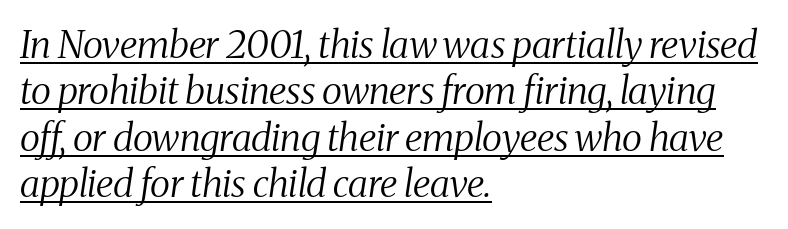
The image shows 38 px regular-weight, condensed serif type, italic (leaning right); set left-aligned, line spacing 1.22x, normal letter spacing, underlined; medium stroke contrast and a medium x-height.
